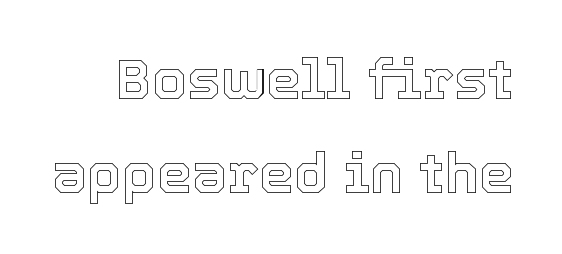
{"italic": "no", "width": "normal", "x_height": "medium", "monospaced": "no", "underline": "no", "line_spacing": "normal", "line_spacing_ratio": 1.68, "letter_spacing": "normal", "letter_spacing_em": 0.0, "glyph_px": 56}
